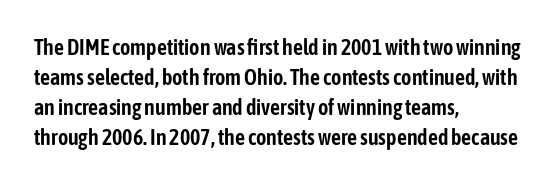
Q: Is the text italic (slanted)? A: No, it is upright.
Q: Is the text underlined? A: No.
Q: How is the paragraph aligned? A: Left-aligned.
Q: Is the spacing between letters normal or unusually wide? A: Normal.
Q: Is the spacing between lines tight, normal or loose? A: Normal.
